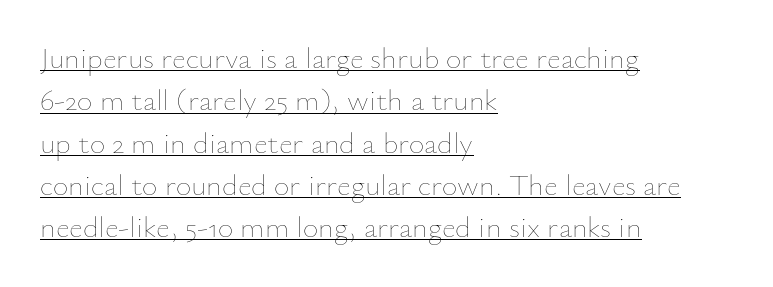
Q: Is the text bold? A: No.
Q: Is the text italic (slanted)? A: No, it is upright.
Q: Is the text underlined? A: Yes.
Q: How is the paragraph aligned? A: Left-aligned.
Q: Is the spacing between letters normal or unusually wide? A: Normal.
Q: Is the spacing between lines tight, normal or loose? A: Normal.
Q: Width (condensed, normal, or wide)? A: Normal.
Q: Stroke contrast? A: Low.
Q: x-height? A: Small.
Q: Monospaced? A: No.
